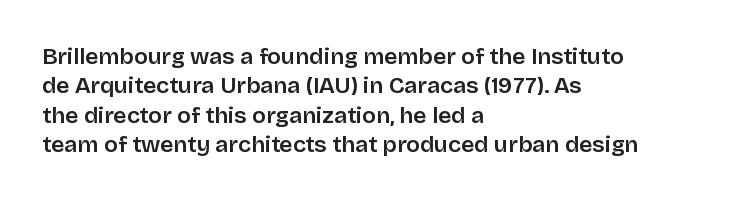
{"italic": "no", "underline": "no", "align": "left", "line_spacing": "normal", "line_spacing_ratio": 1.28, "letter_spacing": "normal", "letter_spacing_em": 0.0, "glyph_px": 23}
